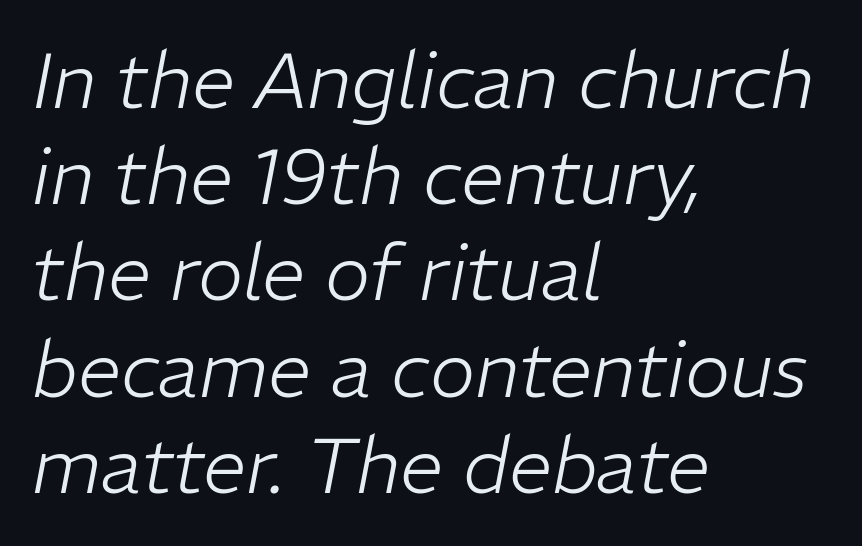
The image shows 77 px light type, italic (leaning right); set left-aligned, normal line spacing (1.25x), normal letter spacing, not underlined; low stroke contrast and a medium x-height.
